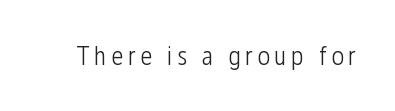
The image shows 27 px text type, upright; set not underlined.
